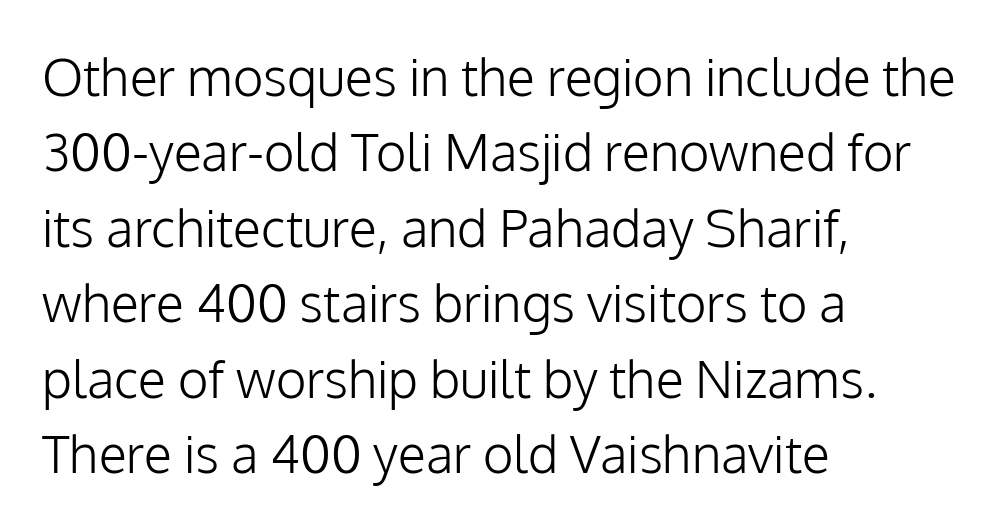
{"serif": "no", "italic": "no", "bold": "no", "weight": "light", "width": "normal", "stroke_contrast": "low", "x_height": "medium", "monospaced": "no", "underline": "no", "align": "left", "line_spacing": "normal", "line_spacing_ratio": 1.45, "letter_spacing": "normal", "letter_spacing_em": 0.0, "glyph_px": 52}
